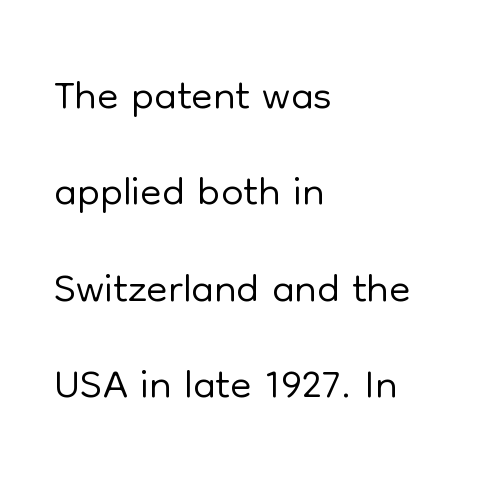
The image shows 63 px light sans-serif type, upright; set left-aligned, normal line spacing (1.53x), normal letter spacing, not underlined; low stroke contrast and a medium x-height.
